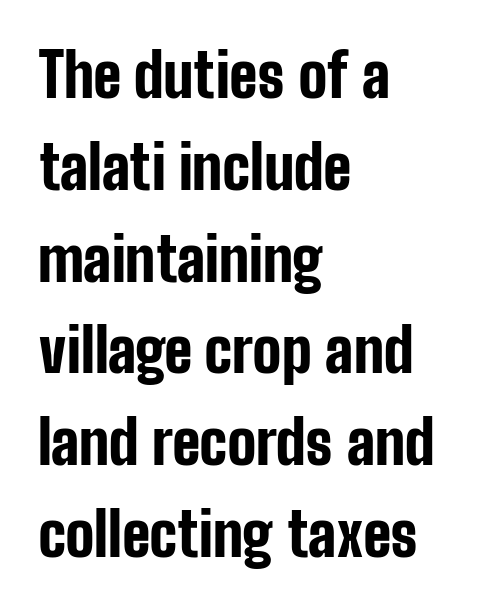
The image shows 60 px bold, condensed sans-serif type, upright; set left-aligned, normal line spacing (1.53x), normal letter spacing, not underlined; low stroke contrast and a medium x-height.
